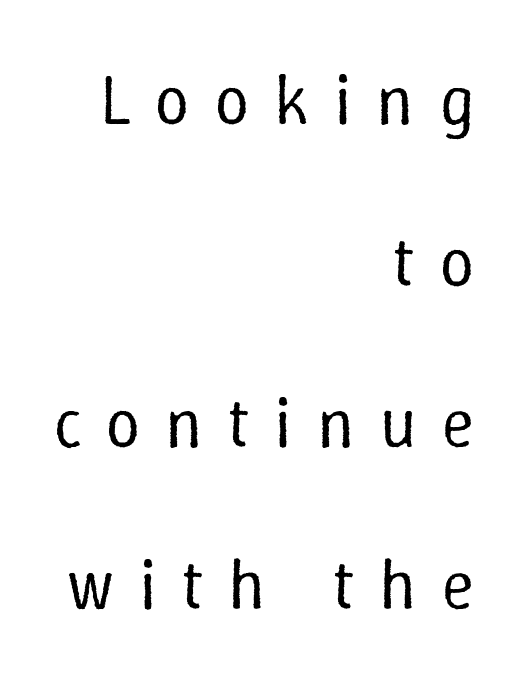
The image shows 70 px regular-weight type, upright; set right-aligned, loose line spacing (2.31x), unusually wide letter spacing (+0.35 em), not underlined; low stroke contrast and a medium x-height.
